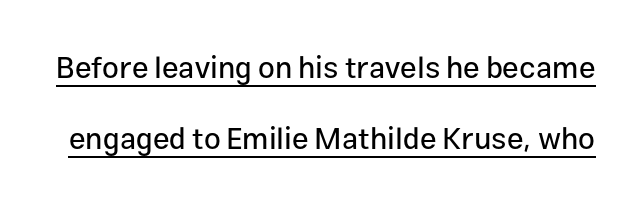
The image shows 30 px sans-serif type, upright; set loose line spacing (2.36x), normal letter spacing, underlined; low stroke contrast and a medium x-height.
